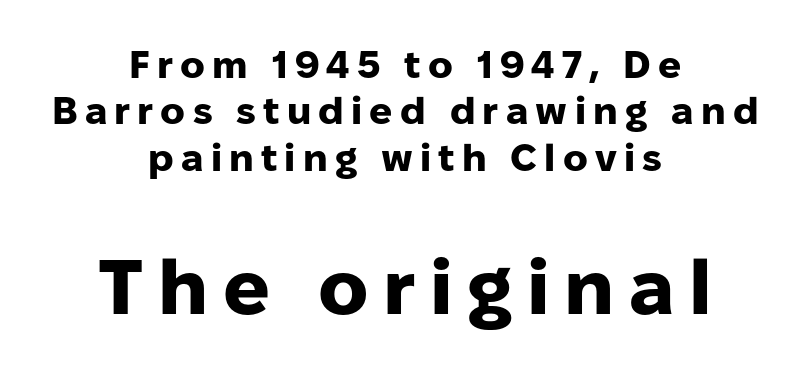
The image shows 77 px heavy sans-serif type, upright; set centered, line spacing 1.22x, not underlined; the second (bottom) block is 2.03x larger; low stroke contrast and a medium x-height.
